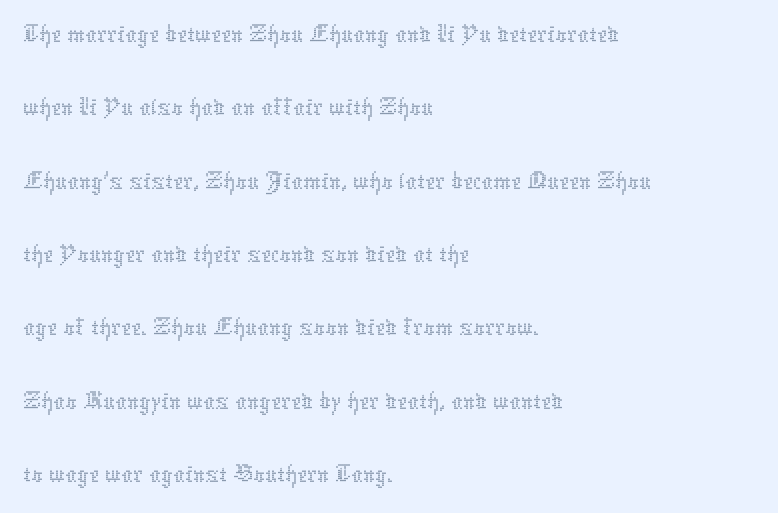
Q: Is the text bold? A: No.
Q: Is the text italic (slanted)? A: No, it is upright.
Q: Is the text underlined? A: No.
Q: How is the paragraph aligned? A: Left-aligned.
Q: Is the spacing between letters normal or unusually wide? A: Normal.
Q: Is the spacing between lines tight, normal or loose? A: Normal.
Q: Width (condensed, normal, or wide)? A: Normal.
Q: Stroke contrast? A: Medium.
Q: x-height? A: Medium.
Q: Monospaced? A: No.
